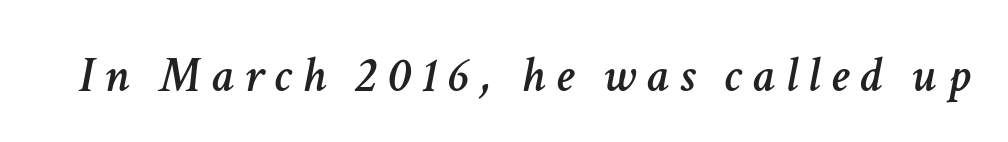
The image shows 51 px text type, italic (leaning right); set unusually wide letter spacing (+0.21 em), not underlined; low stroke contrast and a medium x-height.
